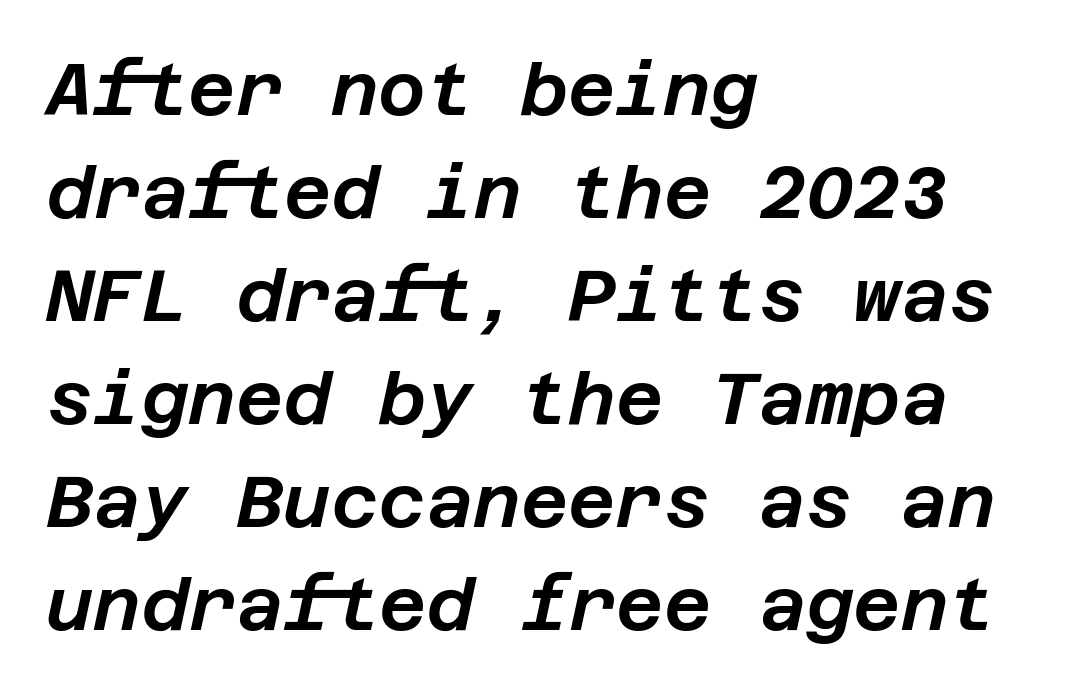
The image shows 73 px text type, italic (leaning right); set left-aligned, normal line spacing (1.41x), normal letter spacing, not underlined; low stroke contrast and a large x-height.
